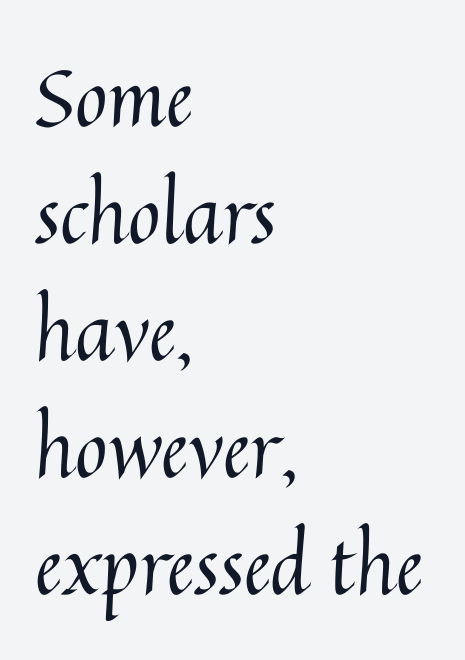
Q: Is the text bold? A: No.
Q: Is the text italic (slanted)? A: Yes.
Q: Is the text underlined? A: No.
Q: How is the paragraph aligned? A: Left-aligned.
Q: Is the spacing between letters normal or unusually wide? A: Normal.
Q: Is the spacing between lines tight, normal or loose? A: Normal.
Q: Width (condensed, normal, or wide)? A: Normal.
Q: Stroke contrast? A: Medium.
Q: x-height? A: Medium.
Q: Monospaced? A: No.
